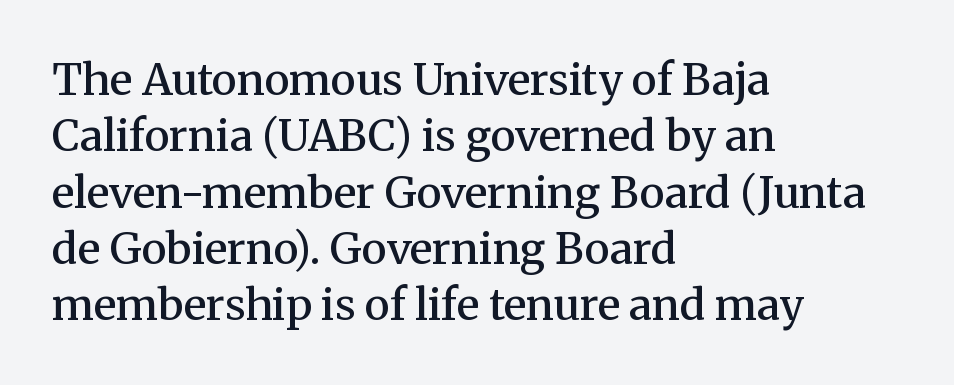
The image shows 43 px semibold serif type, upright; set left-aligned, normal line spacing (1.31x), normal letter spacing, not underlined; medium stroke contrast and a medium x-height.
